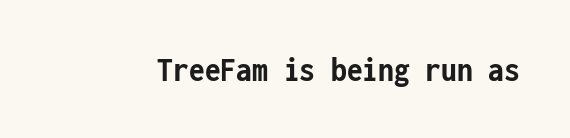
Letters rest on an invisible, unmarked baseline. This sample has the even, mechanical cadence of fixed-width lettering. Regarding serifs, this sample does without them. No italicization has been applied; the sample stays upright. These words are printed bold, with thick strokes throughout. Characters follow at the spacing the type designer built in.
